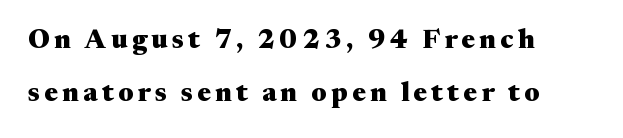
{"italic": "no", "bold": "yes", "underline": "no", "align": "left", "line_spacing": "loose", "line_spacing_ratio": 1.97, "glyph_px": 27}
